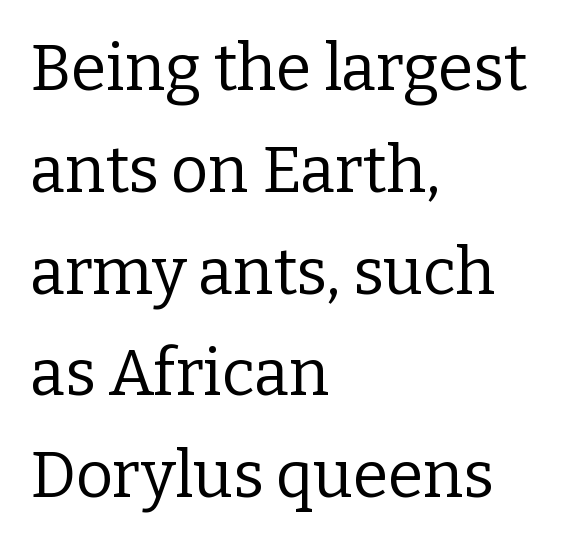
{"serif": "yes", "italic": "no", "bold": "no", "weight": "regular", "width": "normal", "stroke_contrast": "low", "x_height": "medium", "monospaced": "no", "underline": "no", "align": "left", "line_spacing": "normal", "line_spacing_ratio": 1.59, "letter_spacing": "normal", "letter_spacing_em": 0.0, "glyph_px": 64}
